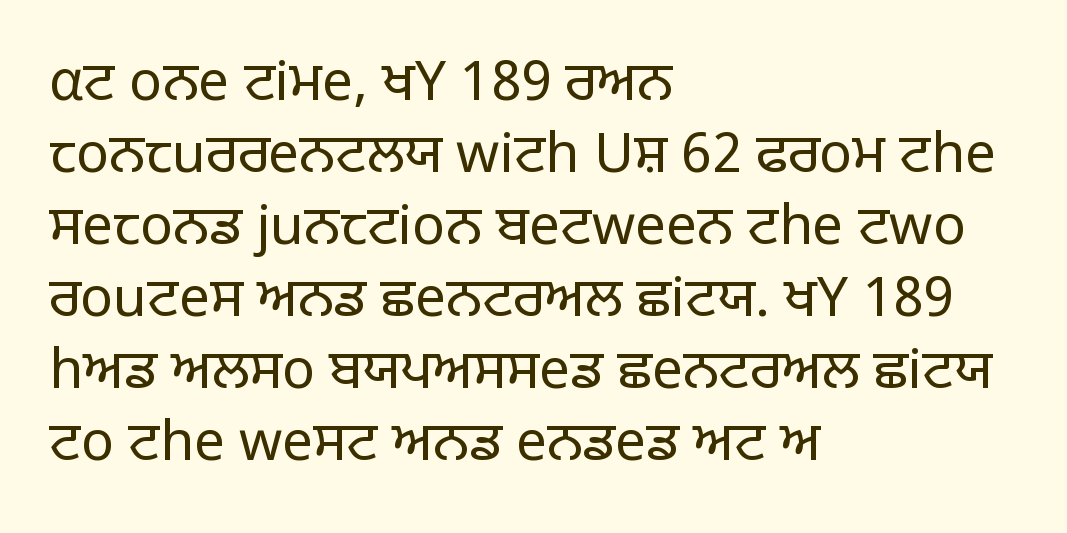
The image shows 55 px light sans-serif type, upright; set left-aligned, normal line spacing (1.31x), normal letter spacing, not underlined; low stroke contrast and a large x-height.
